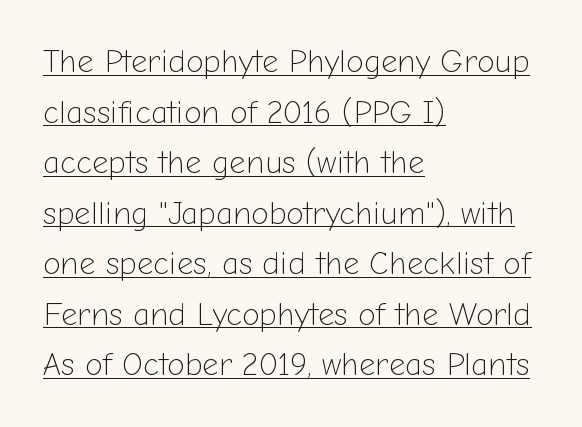
{"serif": "no", "italic": "no", "bold": "no", "weight": "light", "width": "normal", "stroke_contrast": "low", "x_height": "medium", "monospaced": "no", "underline": "yes", "align": "left", "line_spacing": "normal", "line_spacing_ratio": 1.58, "letter_spacing": "normal", "letter_spacing_em": 0.0, "glyph_px": 32}
